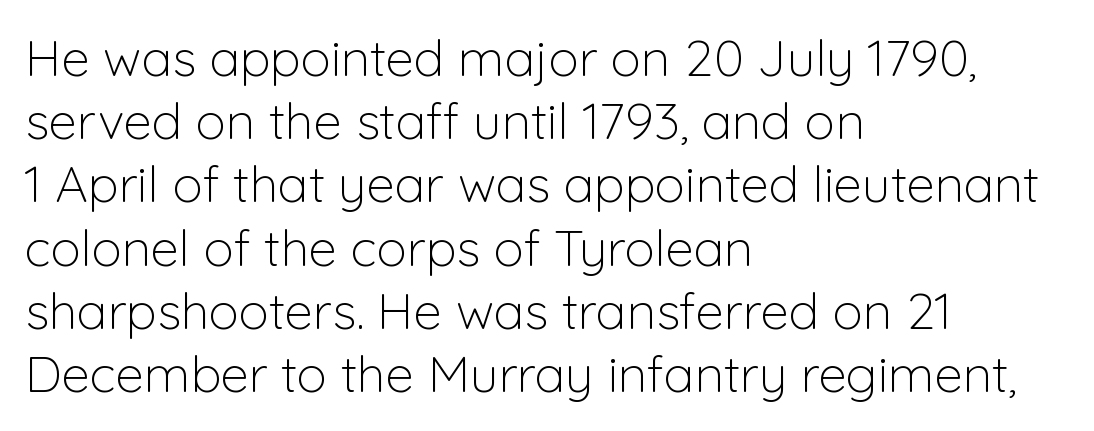
{"serif": "no", "italic": "no", "bold": "no", "weight": "light", "width": "normal", "stroke_contrast": "low", "x_height": "medium", "monospaced": "no", "underline": "no", "align": "left", "line_spacing_ratio": 1.24, "letter_spacing": "normal", "letter_spacing_em": 0.0, "glyph_px": 51}
